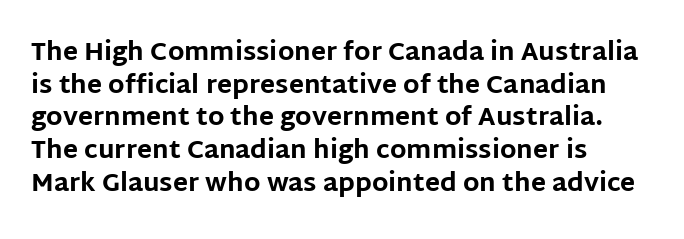
The image shows 25 px bold type, upright; set left-aligned, normal line spacing (1.31x), normal letter spacing, not underlined.
